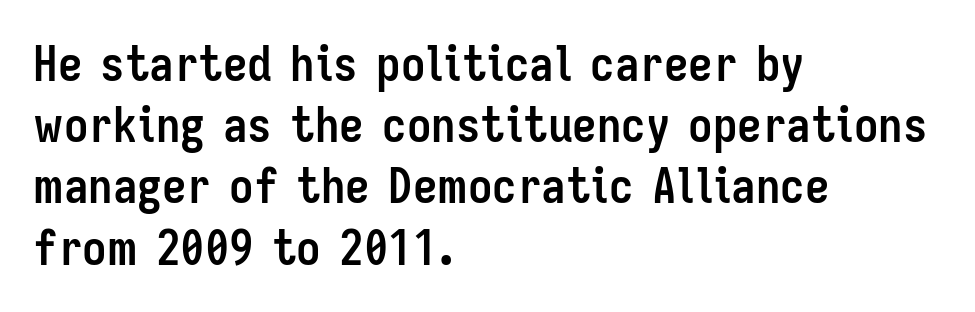
{"serif": "no", "italic": "no", "bold": "yes", "weight": "semibold", "width": "condensed", "stroke_contrast": "low", "x_height": "medium", "monospaced": "no", "underline": "no", "align": "left", "line_spacing": "normal", "line_spacing_ratio": 1.25, "letter_spacing": "normal", "letter_spacing_em": 0.0, "glyph_px": 49}
